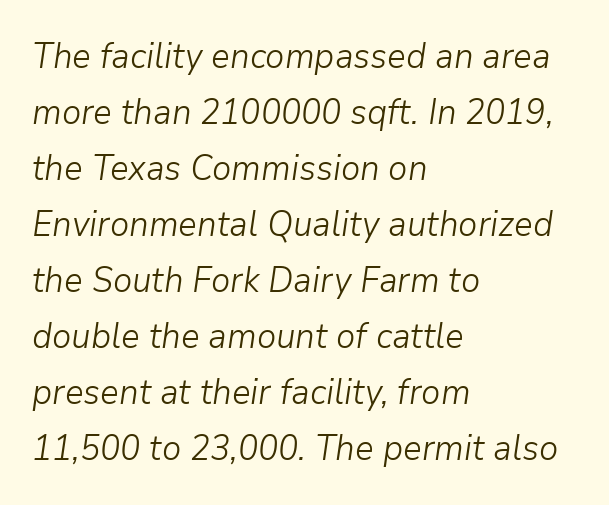
Standard letterfit; no display-style spreading of the glyphs. Is this a heavy cut? Hardly; it is regular or lighter. Line spacing here is normal. Each letter keeps its own natural width here, so spacing adapts to shape. The passage shown is not underscored anywhere.
